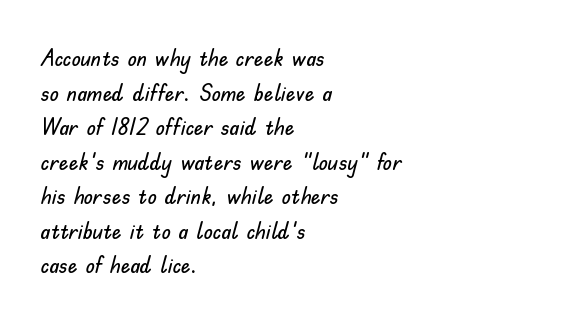
The image shows 24 px text type; set left-aligned, normal line spacing (1.44x), normal letter spacing, not underlined.
